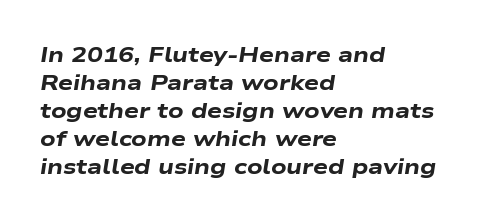
Notice how descenders clear the ascenders below comfortably — that's standard leading. The text block is weighted toward the left margin, trailing off unevenly rightward. A typesetter would call this zero additional tracking. The foot of each line stays bare and open. As a designer I'd log this as weight 700, bold. Slant detected: the letters are inclined.
